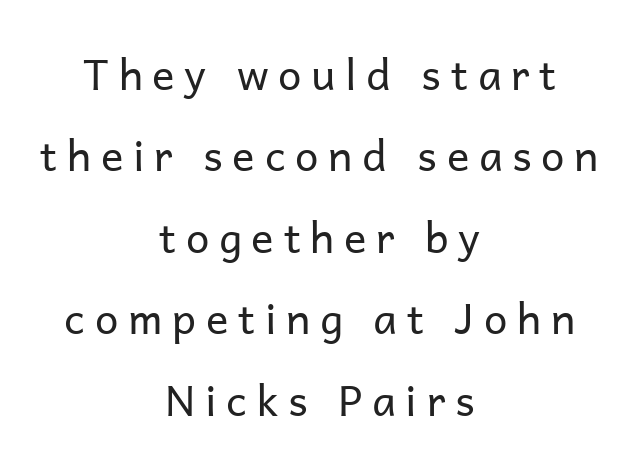
Q: Is the text bold? A: No.
Q: Is the text italic (slanted)? A: No, it is upright.
Q: Is the typeface a serif or a sans-serif typeface? A: Sans-serif.
Q: Is the text underlined? A: No.
Q: How is the paragraph aligned? A: Centered.
Q: Is the spacing between letters normal or unusually wide? A: Unusually wide.
Q: Is the spacing between lines tight, normal or loose? A: Loose.
Q: Width (condensed, normal, or wide)? A: Normal.
Q: Stroke contrast? A: Low.
Q: x-height? A: Medium.
Q: Monospaced? A: No.
